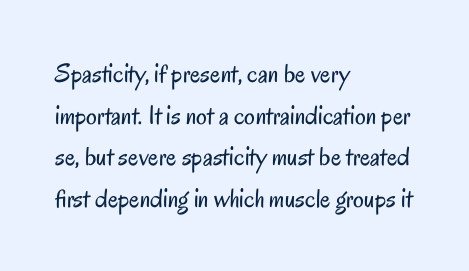
The image shows 27 px text type, upright; set left-aligned, normal line spacing (1.54x), normal letter spacing, not underlined.
